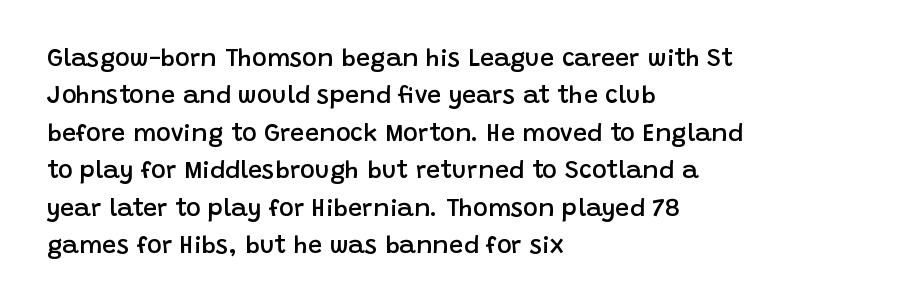
Standard letterfit; no display-style spreading of the glyphs. A bare baseline throughout the passage. Baseline-to-baseline distance is the conventional proportion of letter height. The axis of the letterforms is exactly vertical. The passage shown is semibold, sitting just below true bold. The lines are quadded left.
